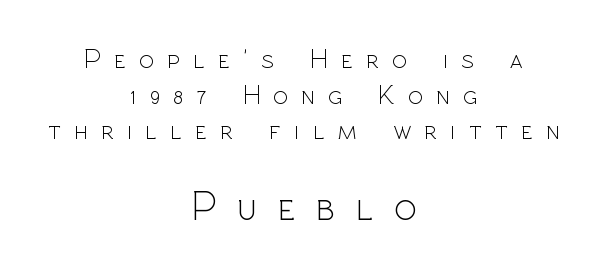
The image shows 41 px light sans-serif type, upright; set centered, normal line spacing (1.32x), unusually wide letter spacing (+0.5 em), not underlined; the second (bottom) block is 1.52x larger; a medium x-height.
